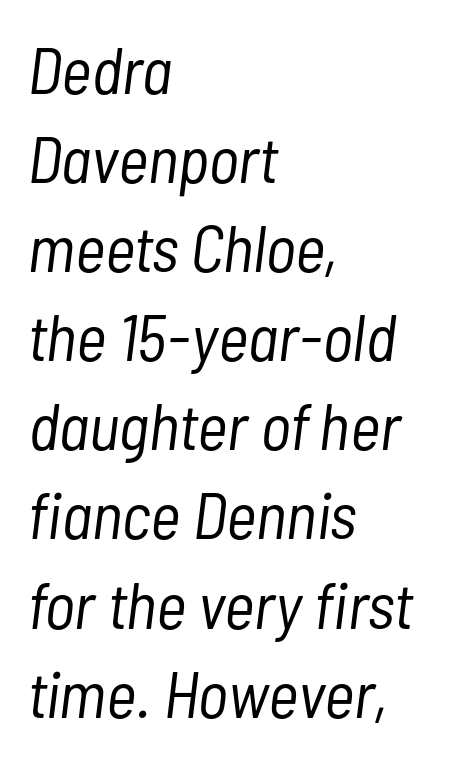
{"italic": "yes", "lean": "right", "slant_degrees": 7, "bold": "no", "weight": "light", "width": "condensed", "stroke_contrast": "low", "x_height": "medium", "monospaced": "no", "underline": "no", "align": "left", "line_spacing": "normal", "line_spacing_ratio": 1.35, "letter_spacing": "normal", "letter_spacing_em": 0.0, "glyph_px": 66}
